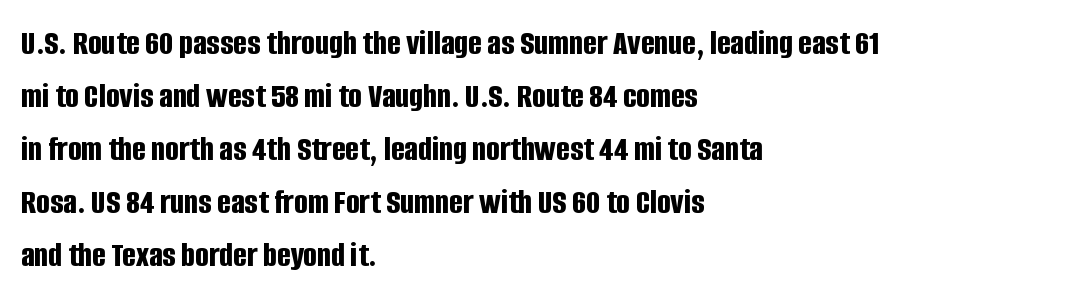
{"serif": "no", "italic": "no", "bold": "yes", "weight": "bold", "width": "condensed", "stroke_contrast": "low", "x_height": "large", "monospaced": "no", "underline": "no", "align": "left", "line_spacing": "normal", "line_spacing_ratio": 1.47, "letter_spacing": "normal", "letter_spacing_em": 0.0, "glyph_px": 36}
